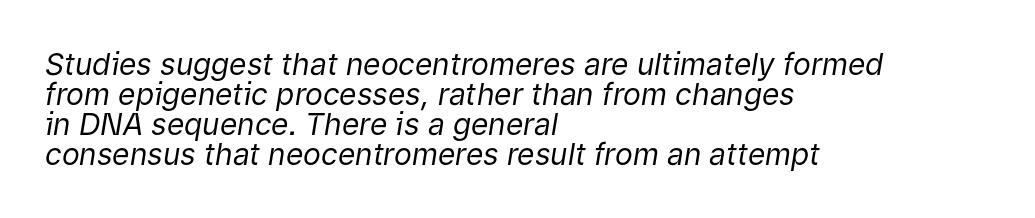
{"italic": "yes", "lean": "right", "slant_degrees": 9, "bold": "no", "weight": "regular", "width": "normal", "stroke_contrast": "low", "x_height": "medium", "monospaced": "no", "underline": "no", "align": "left", "line_spacing": "tight", "line_spacing_ratio": 1.0, "letter_spacing": "normal", "letter_spacing_em": 0.0, "glyph_px": 30}
